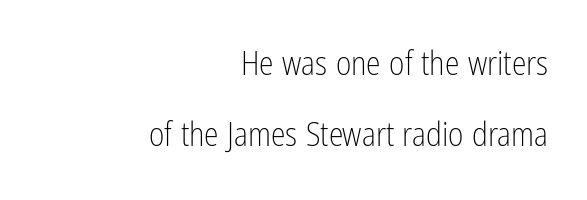
The image shows 33 px light, condensed sans-serif type, upright; set right-aligned, loose line spacing (2.14x), normal letter spacing, not underlined; low stroke contrast and a medium x-height.
